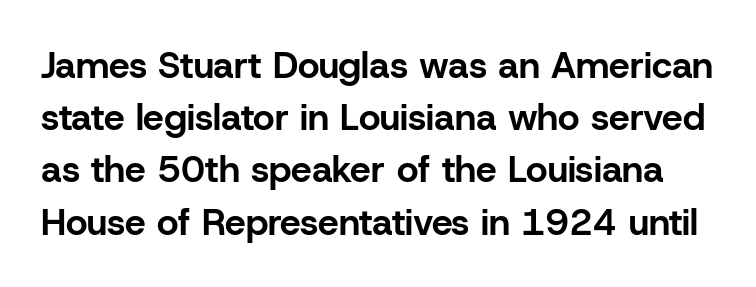
{"serif": "no", "italic": "no", "bold": "yes", "weight": "bold", "width": "normal", "stroke_contrast": "low", "x_height": "medium", "monospaced": "no", "underline": "no", "line_spacing": "normal", "line_spacing_ratio": 1.41, "letter_spacing": "normal", "letter_spacing_em": 0.0, "glyph_px": 37}
